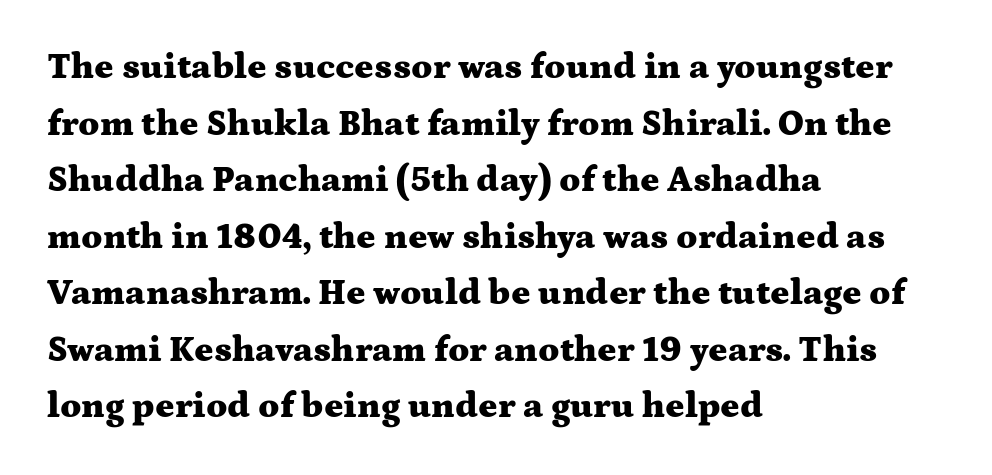
The image shows 36 px heavy, wide serif type, upright; set left-aligned, normal line spacing (1.57x), normal letter spacing, not underlined; medium stroke contrast and a medium x-height.
